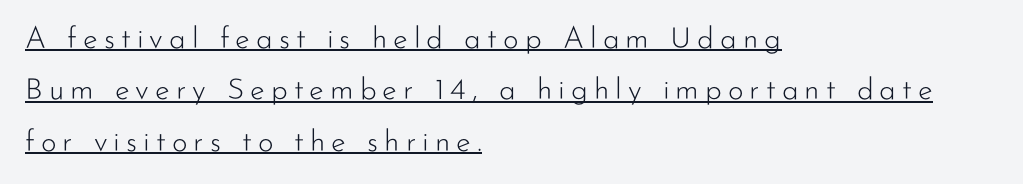
The image shows 30 px light sans-serif type, upright; set left-aligned, line spacing 1.71x, unusually wide letter spacing (+0.2 em), underlined; low stroke contrast and a small x-height.
